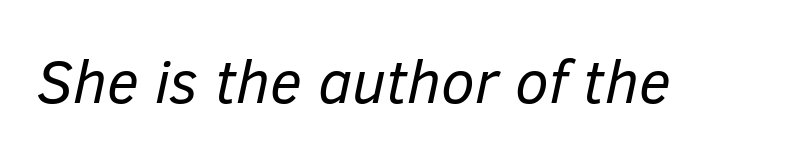
{"italic": "yes", "lean": "right", "slant_degrees": 12, "bold": "no", "weight": "regular", "width": "normal", "stroke_contrast": "low", "x_height": "medium", "monospaced": "no", "underline": "no", "letter_spacing": "normal", "letter_spacing_em": 0.0, "glyph_px": 61}
